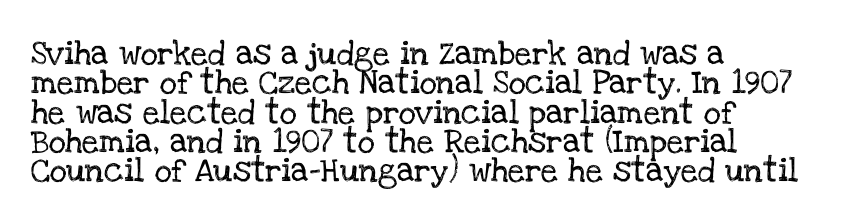
Q: Is the text italic (slanted)? A: No, it is upright.
Q: Is the text underlined? A: No.
Q: How is the paragraph aligned? A: Left-aligned.
Q: Is the spacing between letters normal or unusually wide? A: Normal.
